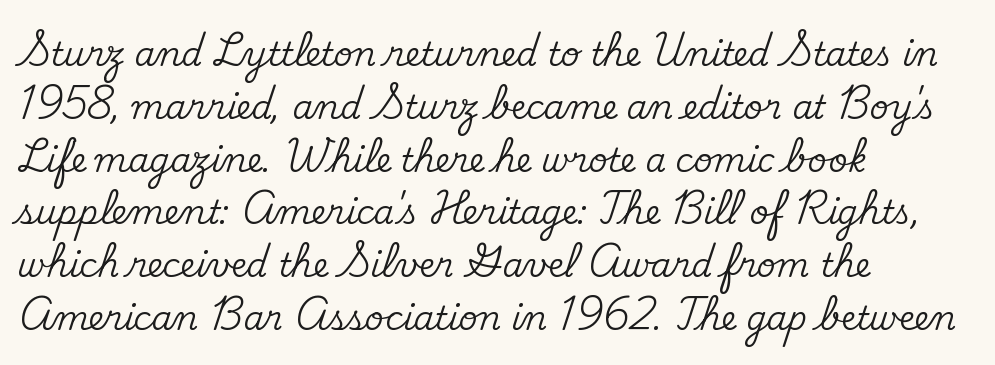
{"width": "normal", "stroke_contrast": "medium", "x_height": "small", "monospaced": "no", "underline": "no", "align": "left", "line_spacing": "normal", "line_spacing_ratio": 1.6, "letter_spacing": "normal", "letter_spacing_em": 0.0, "glyph_px": 33}
